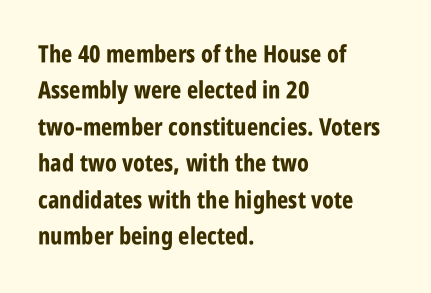
The image shows 24 px bold type, upright; set left-aligned, normal line spacing (1.52x), normal letter spacing, not underlined.
